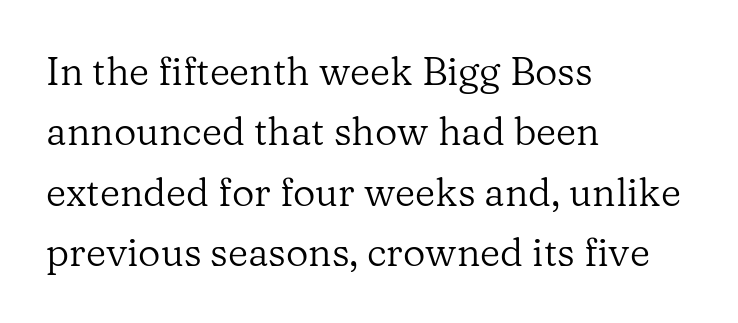
Q: Is the text bold? A: No.
Q: Is the text italic (slanted)? A: No, it is upright.
Q: Is the typeface a serif or a sans-serif typeface? A: Serif.
Q: Is the text underlined? A: No.
Q: How is the paragraph aligned? A: Left-aligned.
Q: Is the spacing between letters normal or unusually wide? A: Normal.
Q: Is the spacing between lines tight, normal or loose? A: Normal.
Q: Width (condensed, normal, or wide)? A: Normal.
Q: Stroke contrast? A: Low.
Q: x-height? A: Medium.
Q: Monospaced? A: No.
